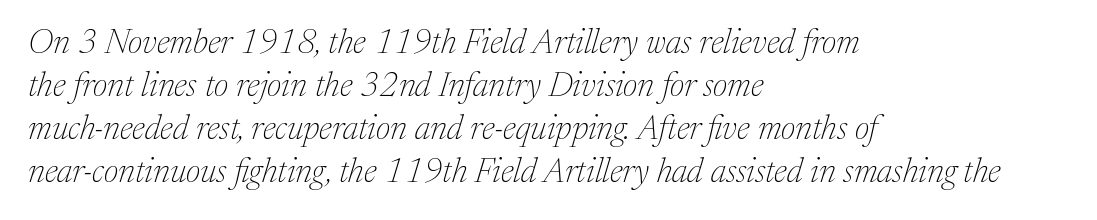
Q: Is the text bold? A: No.
Q: Is the text italic (slanted)? A: Yes, it leans right by about 17 degrees.
Q: Is the typeface a serif or a sans-serif typeface? A: Serif.
Q: Is the text underlined? A: No.
Q: How is the paragraph aligned? A: Left-aligned.
Q: Is the spacing between letters normal or unusually wide? A: Normal.
Q: Is the spacing between lines tight, normal or loose? A: Normal.
Q: Width (condensed, normal, or wide)? A: Normal.
Q: Stroke contrast? A: Medium.
Q: x-height? A: Medium.
Q: Monospaced? A: No.
